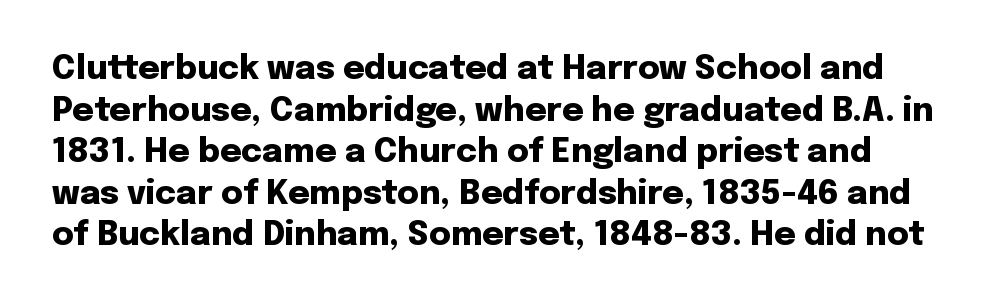
The image shows 33 px heavy sans-serif type, upright; set normal line spacing (1.26x), normal letter spacing, not underlined; low stroke contrast and a medium x-height.
